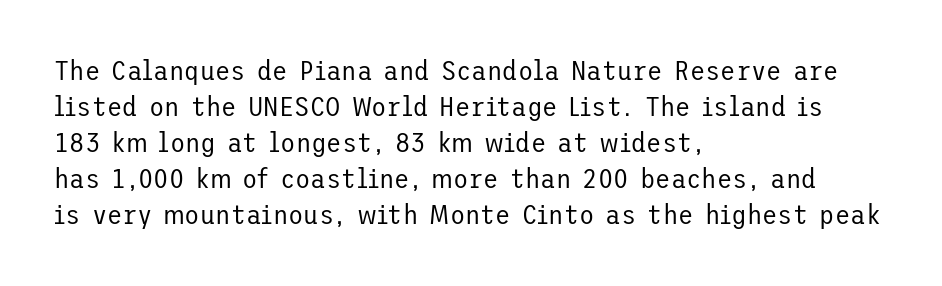
Q: Is the text bold? A: No.
Q: Is the text italic (slanted)? A: No, it is upright.
Q: Is the typeface a serif or a sans-serif typeface? A: Sans-serif.
Q: Is the text underlined? A: No.
Q: How is the paragraph aligned? A: Left-aligned.
Q: Is the spacing between letters normal or unusually wide? A: Normal.
Q: Is the spacing between lines tight, normal or loose? A: Normal.
Q: Width (condensed, normal, or wide)? A: Normal.
Q: Stroke contrast? A: Low.
Q: x-height? A: Medium.
